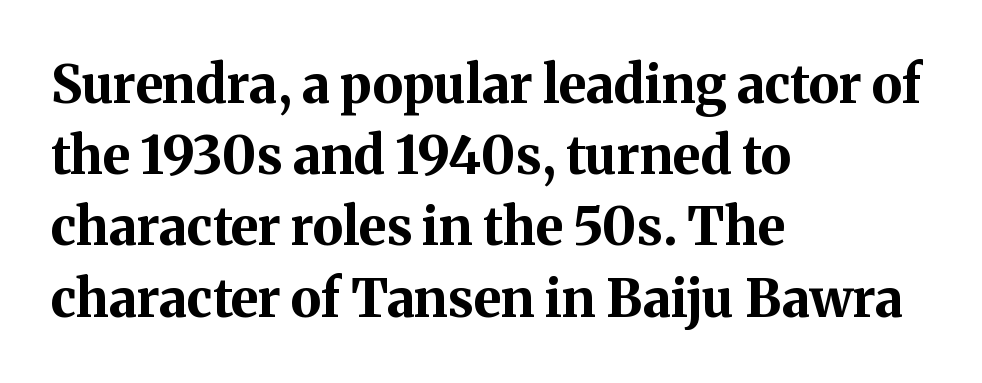
The image shows 52 px bold serif type, upright; set left-aligned, normal line spacing (1.37x), normal letter spacing, not underlined; medium stroke contrast and a medium x-height.
